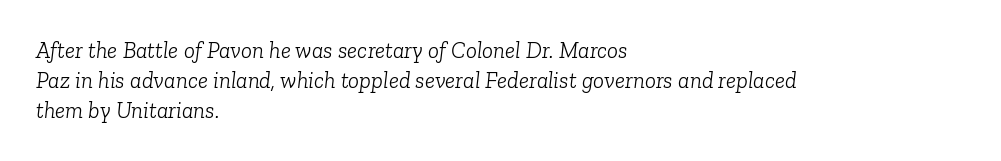
The image shows 23 px text type, italic (leaning right); set left-aligned, normal line spacing (1.31x), normal letter spacing, not underlined.
